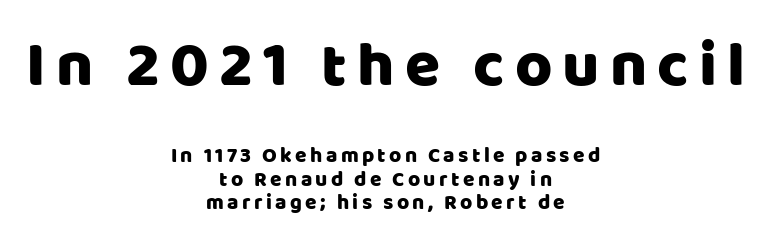
{"serif": "no", "italic": "no", "width": "normal", "stroke_contrast": "low", "x_height": "large", "monospaced": "no", "underline": "no", "align": "center", "line_spacing": "tight", "line_spacing_ratio": 1.11, "larger_block": "first", "size_ratio": 3.05, "glyph_px": 64}
